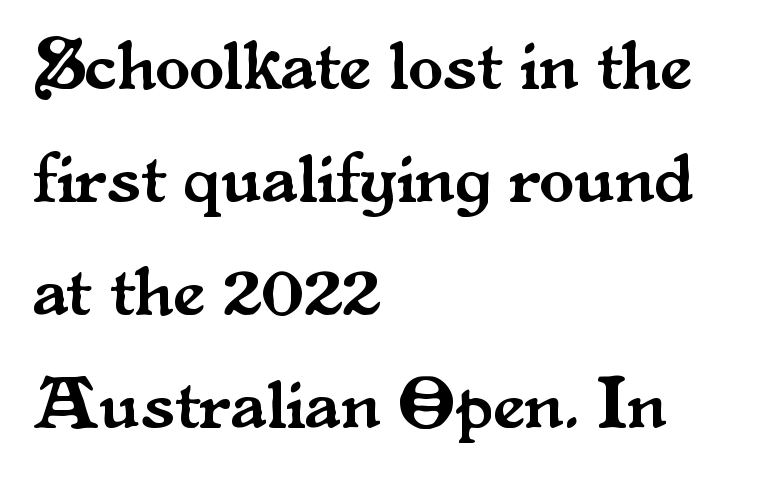
Q: Is the text italic (slanted)? A: No, it is upright.
Q: Is the typeface a serif or a sans-serif typeface? A: Serif.
Q: Is the text underlined? A: No.
Q: How is the paragraph aligned? A: Left-aligned.
Q: Is the spacing between letters normal or unusually wide? A: Normal.
Q: Is the spacing between lines tight, normal or loose? A: Normal.
Q: Width (condensed, normal, or wide)? A: Normal.
Q: Stroke contrast? A: Medium.
Q: x-height? A: Small.
Q: Monospaced? A: No.
